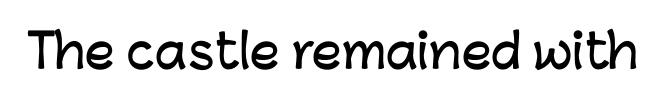
Each letter keeps its own natural width here, so spacing adapts to shape. A typesetter would label this face a sans. Bare-footed words on every line. The passage shown has conventional tracking throughout.
